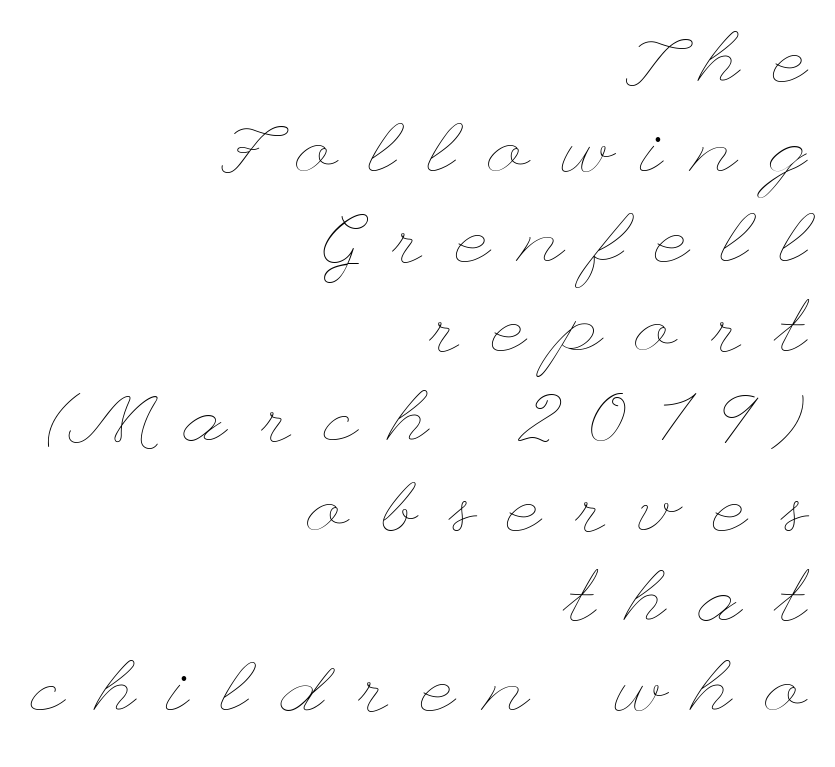
The image shows 73 px thin, wide type; set right-aligned, line spacing 1.23x, unusually wide letter spacing (+0.46 em), not underlined; low stroke contrast and a small x-height.
